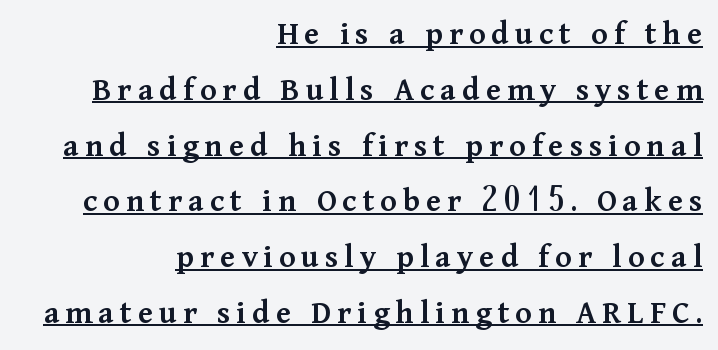
{"serif": "yes", "italic": "no", "bold": "semi", "weight": "semibold", "width": "normal", "stroke_contrast": "medium", "x_height": "medium", "monospaced": "no", "underline": "yes", "align": "right", "line_spacing": "normal", "line_spacing_ratio": 1.64, "glyph_px": 34}
